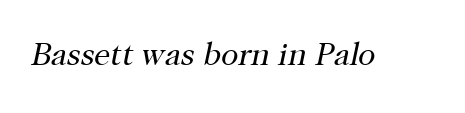
The specimen reads as italic at a glance. The glyphs in this specimen are seriffed. The space directly below the letters is spotless. Here the designer chose a conventional face with non-uniform glyph widths. No letter is thick-stroked: the sample isn't bold. Inter-character spacing is left at the font's built-in metrics.
